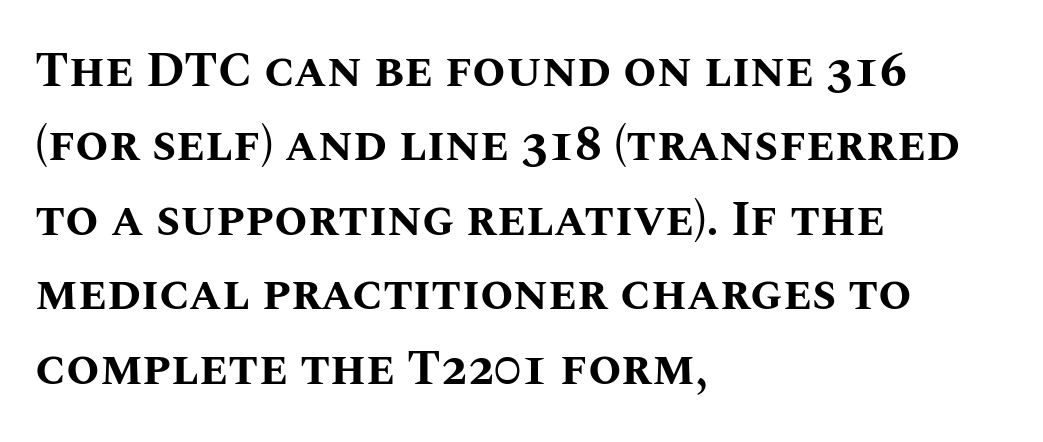
The image shows 48 px bold type, upright; set left-aligned, normal line spacing (1.55x), normal letter spacing, not underlined; medium stroke contrast and a large x-height.
